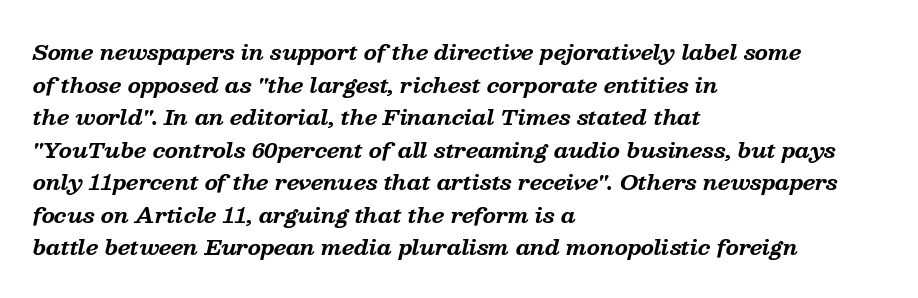
Q: Is the text bold? A: Yes.
Q: Is the text italic (slanted)? A: Yes, it leans right by about 13 degrees.
Q: Is the text underlined? A: No.
Q: How is the paragraph aligned? A: Left-aligned.
Q: Is the spacing between letters normal or unusually wide? A: Normal.
Q: Is the spacing between lines tight, normal or loose? A: Normal.
